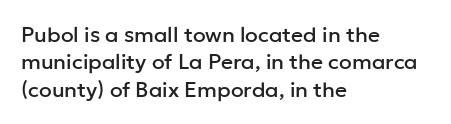
Q: Is the text italic (slanted)? A: No, it is upright.
Q: Is the text underlined? A: No.
Q: How is the paragraph aligned? A: Left-aligned.
Q: Is the spacing between letters normal or unusually wide? A: Normal.
Q: Is the spacing between lines tight, normal or loose? A: Normal.
